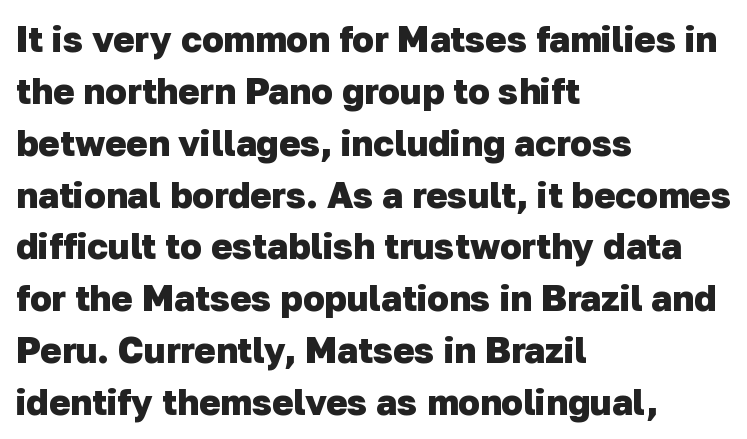
Default kerning and tracking; the words read as compact shapes. Typographic density is high because the face is bold. Line spacing here is normal. Examine the stroke ends and you'll find no serifs.
